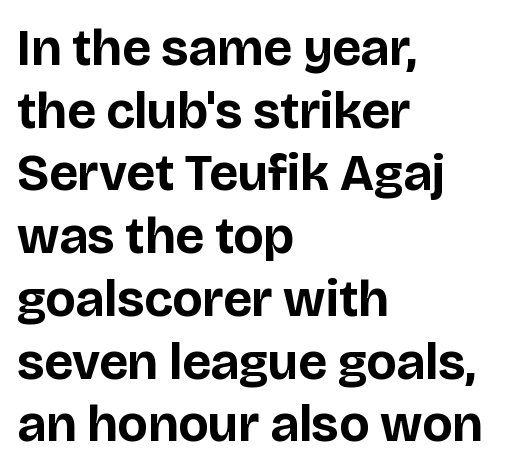
Q: Is the text bold? A: Yes.
Q: Is the text italic (slanted)? A: No, it is upright.
Q: Is the typeface a serif or a sans-serif typeface? A: Sans-serif.
Q: Is the text underlined? A: No.
Q: How is the paragraph aligned? A: Left-aligned.
Q: Is the spacing between letters normal or unusually wide? A: Normal.
Q: Width (condensed, normal, or wide)? A: Normal.
Q: Stroke contrast? A: Low.
Q: x-height? A: Large.
Q: Monospaced? A: No.
